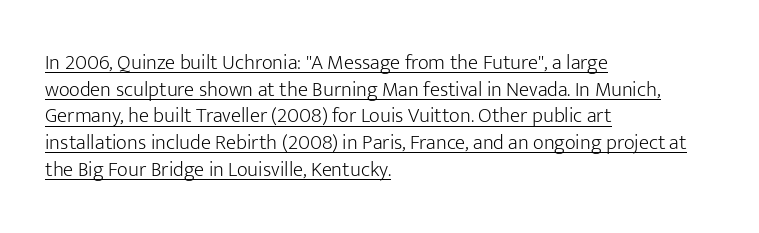
Is the letter spacing exaggerated? No — it looks like the ordinary default. This sample uses an upright cut, with every glyph sitting square on the baseline. Notice how descenders clear the ascenders below comfortably — that's standard leading. Layout note: lines flush left.
